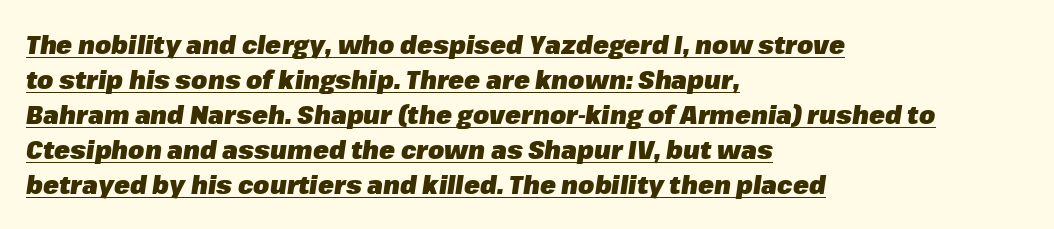
{"italic": "yes", "lean": "right", "slant_degrees": 8, "bold": "yes", "underline": "yes", "align": "left", "line_spacing": "normal", "line_spacing_ratio": 1.35, "letter_spacing": "normal", "letter_spacing_em": 0.0, "glyph_px": 26}
